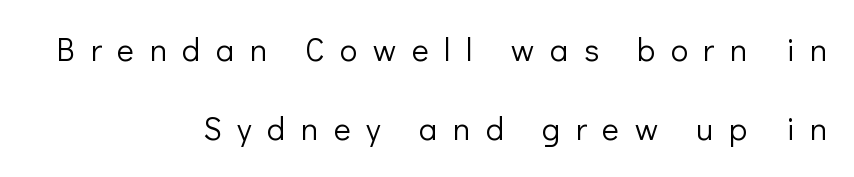
Is the stroke heavy? The answer is a plain regular-or-lighter. Here the designer chose a conventional face with non-uniform glyph widths. Look at the bottom of the vertical strokes: they stop flat, with no serifs. Horizontal bands of white between lines are thick stripes. Has an underline been added? It has not. This sample uses expanded letter spacing, leaving extra air between glyphs.
